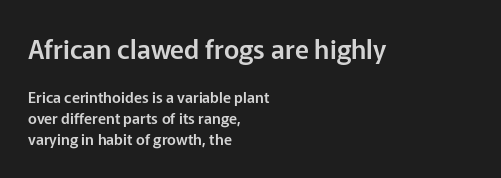
{"italic": "no", "underline": "no", "align": "left", "line_spacing": "normal", "line_spacing_ratio": 1.39, "letter_spacing": "normal", "letter_spacing_em": 0.0, "larger_block": "first", "size_ratio": 1.73, "glyph_px": 26}
